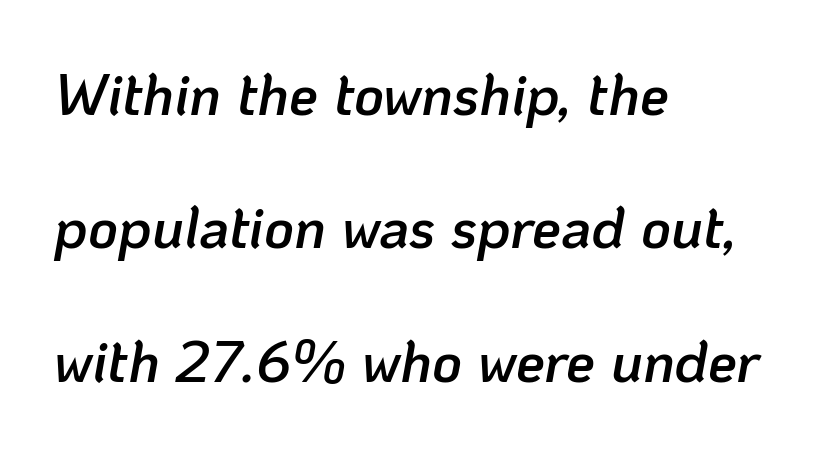
Q: Is the text bold? A: Semi-bold.
Q: Is the text italic (slanted)? A: Yes, it leans right by about 10 degrees.
Q: Is the text underlined? A: No.
Q: How is the paragraph aligned? A: Left-aligned.
Q: Is the spacing between letters normal or unusually wide? A: Normal.
Q: Is the spacing between lines tight, normal or loose? A: Loose.
Q: Width (condensed, normal, or wide)? A: Normal.
Q: Stroke contrast? A: Low.
Q: x-height? A: Medium.
Q: Monospaced? A: No.
